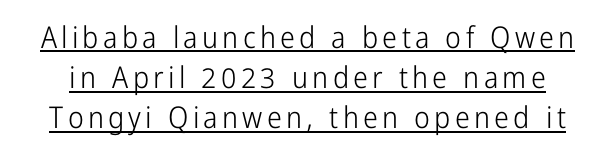
Q: Is the text bold? A: No.
Q: Is the text italic (slanted)? A: No, it is upright.
Q: Is the typeface a serif or a sans-serif typeface? A: Sans-serif.
Q: Is the text underlined? A: Yes.
Q: Is the spacing between lines tight, normal or loose? A: Normal.
Q: Width (condensed, normal, or wide)? A: Condensed.
Q: Stroke contrast? A: Low.
Q: x-height? A: Medium.
Q: Monospaced? A: No.
